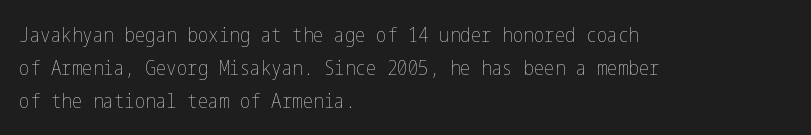
The face looks like a standard text weight, possibly lighter. Short and long lines alike share a common starting point at left. Vertically, the passage feels balanced, rows spaced as you'd expect. A bare baseline throughout the passage. Here the glyphs are tracked normally, forming tight word shapes.
